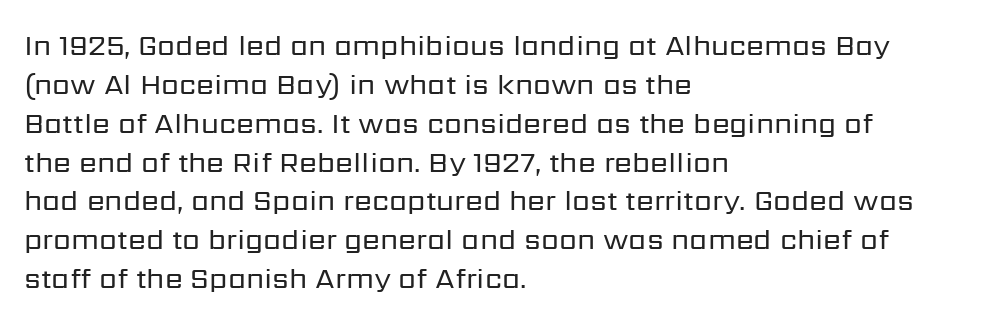
Do the characters align in a grid? No, the font is proportional. One glance says typical: line gaps are just what's usual. Posture: vertical. Weight class: somewhere from thin through regular. Short note: letters normally spaced. The paragraph shown leans on its left margin.
